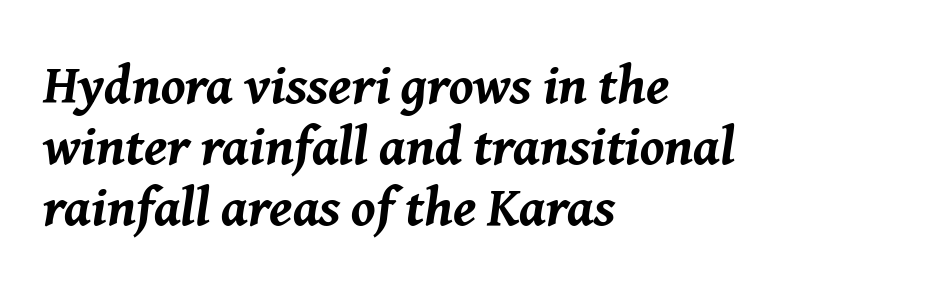
Nothing unusual about the tracking: characters are spaced as the font intends. The letters are slanted; this is an italic face. Alignment: flush left. Looks like regular typesetting: each glyph gets only the width it needs.
